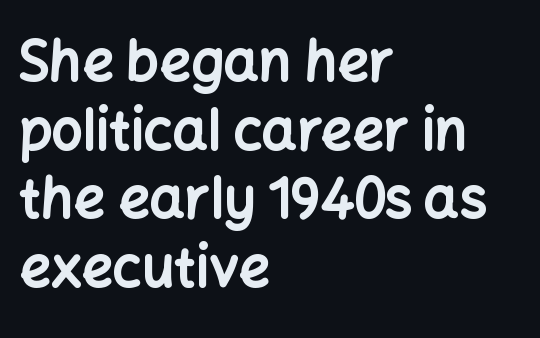
Q: Is the text bold? A: Yes.
Q: Is the text italic (slanted)? A: No, it is upright.
Q: Is the typeface a serif or a sans-serif typeface? A: Sans-serif.
Q: Is the text underlined? A: No.
Q: How is the paragraph aligned? A: Left-aligned.
Q: Is the spacing between letters normal or unusually wide? A: Normal.
Q: Is the spacing between lines tight, normal or loose? A: Normal.
Q: Width (condensed, normal, or wide)? A: Normal.
Q: Stroke contrast? A: Low.
Q: x-height? A: Medium.
Q: Monospaced? A: No.
